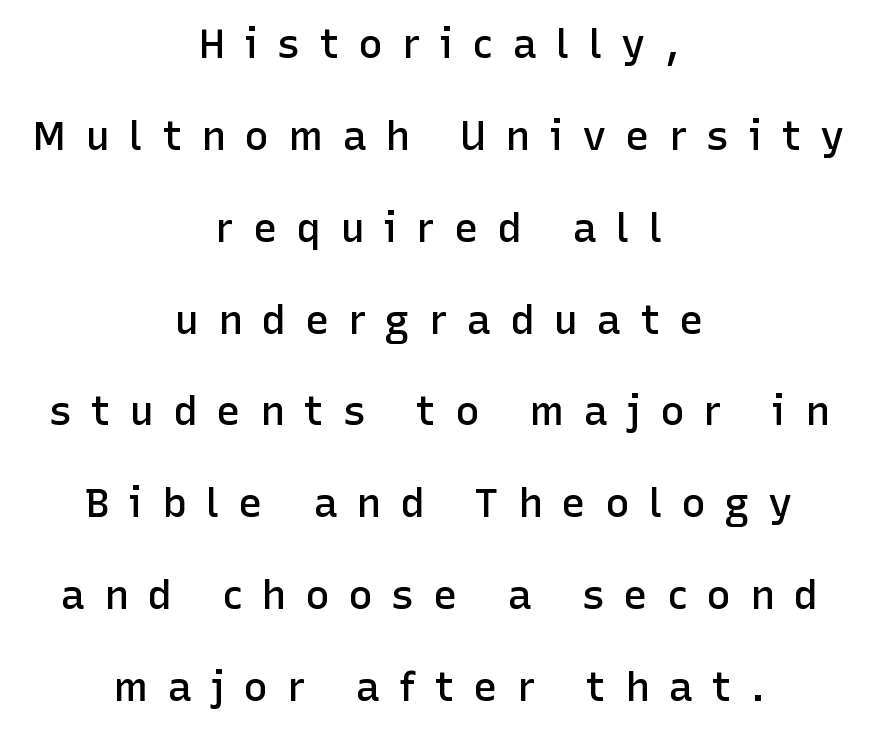
This sample is center-justified, so both line endings float freely. The letters advance in unequal steps, a hallmark of proportional type. What weight is shown? A semibold, between regular and bold. What kind of face is this? One without serifs — a sans. The passage shown has open, widely tracked lettering throughout.
